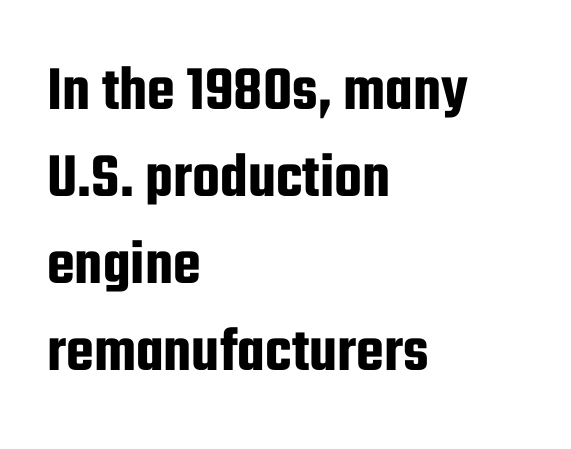
The image shows 64 px condensed sans-serif type, upright; set left-aligned, normal line spacing (1.36x), normal letter spacing, not underlined; low stroke contrast and a medium x-height.
